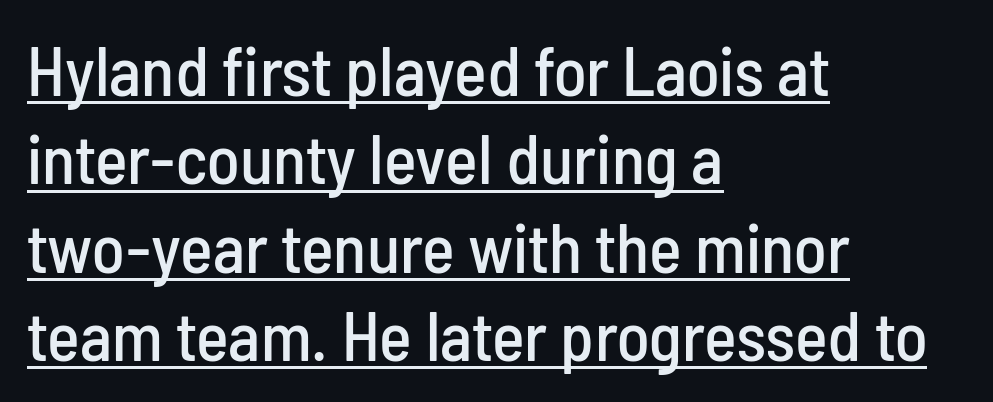
The image shows 69 px condensed sans-serif type, upright; set left-aligned, normal line spacing (1.28x), normal letter spacing, underlined; low stroke contrast and a medium x-height.
